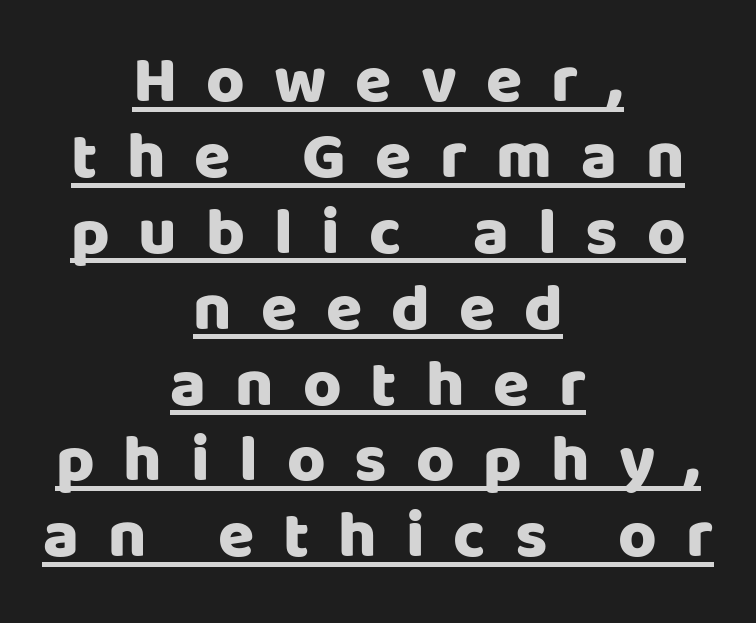
The image shows 66 px heavy sans-serif type, upright; set centered, tight line spacing (1.15x), unusually wide letter spacing (+0.44 em), underlined; low stroke contrast and a large x-height.
